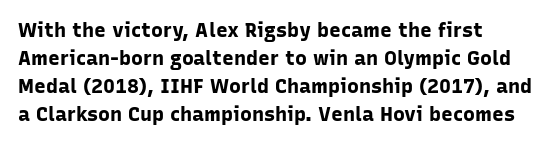
{"italic": "no", "bold": "yes", "underline": "no", "line_spacing": "normal", "line_spacing_ratio": 1.4, "letter_spacing": "normal", "letter_spacing_em": 0.0, "glyph_px": 20}
